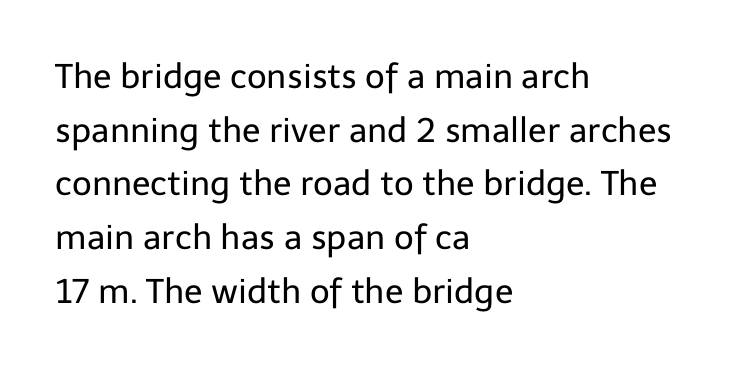
The image shows 34 px regular-weight sans-serif type, upright; set left-aligned, normal line spacing (1.58x), normal letter spacing, not underlined; low stroke contrast and a medium x-height.
